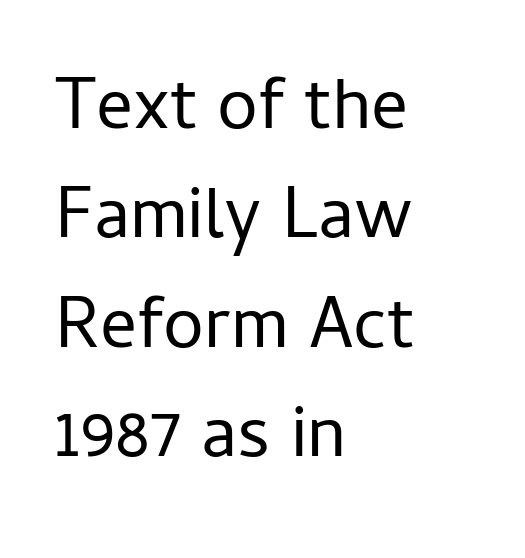
{"serif": "no", "italic": "no", "bold": "no", "weight": "regular", "width": "normal", "stroke_contrast": "low", "x_height": "medium", "monospaced": "no", "underline": "no", "align": "left", "line_spacing": "normal", "line_spacing_ratio": 1.5, "letter_spacing": "normal", "letter_spacing_em": 0.0, "glyph_px": 73}
